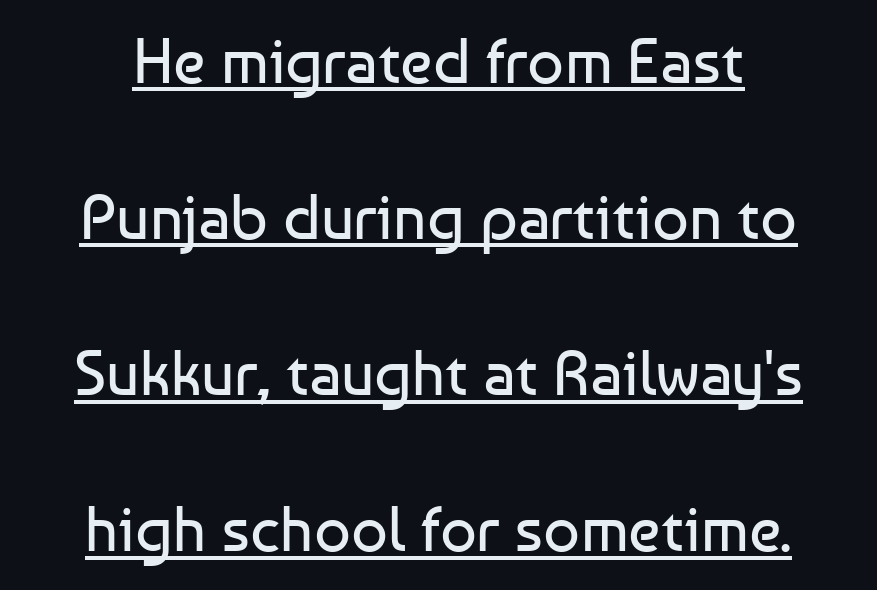
A centered setting, common on invitations and titles, is used for this passage. The letters sit at their default tracking, neither squeezed nor spread. The block of text is sparse from top to bottom, with ample space between rows. Posture: upright roman. Look at the bottom of the vertical strokes: they stop flat, with no serifs.
